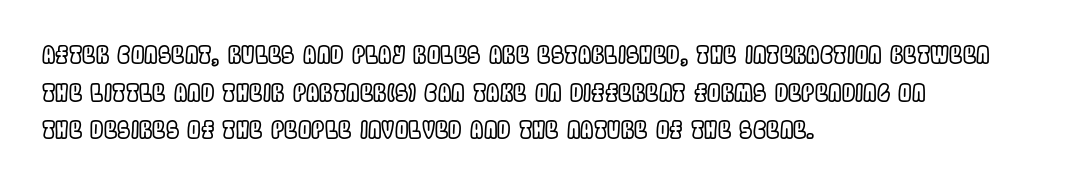
Q: Is the text italic (slanted)? A: No, it is upright.
Q: Is the text underlined? A: No.
Q: How is the paragraph aligned? A: Left-aligned.
Q: Is the spacing between letters normal or unusually wide? A: Normal.
Q: Is the spacing between lines tight, normal or loose? A: Normal.
